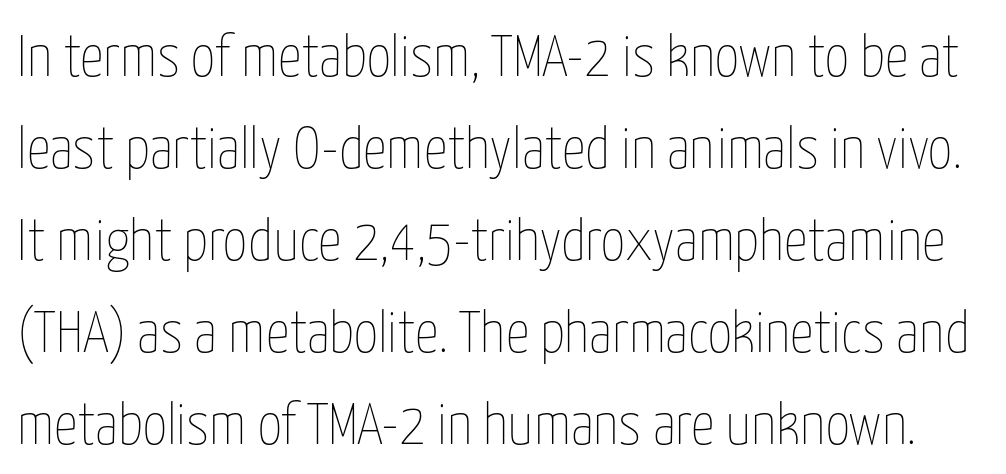
Q: Is the text bold? A: No.
Q: Is the text italic (slanted)? A: No, it is upright.
Q: Is the text underlined? A: No.
Q: Is the spacing between letters normal or unusually wide? A: Normal.
Q: Is the spacing between lines tight, normal or loose? A: Normal.
Q: Width (condensed, normal, or wide)? A: Condensed.
Q: Stroke contrast? A: Low.
Q: x-height? A: Medium.
Q: Monospaced? A: No.
